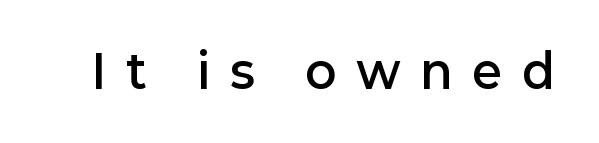
{"serif": "no", "italic": "no", "bold": "semi", "weight": "semibold", "width": "normal", "stroke_contrast": "low", "x_height": "medium", "monospaced": "no", "underline": "no", "letter_spacing": "wide", "letter_spacing_em": 0.45, "glyph_px": 46}
